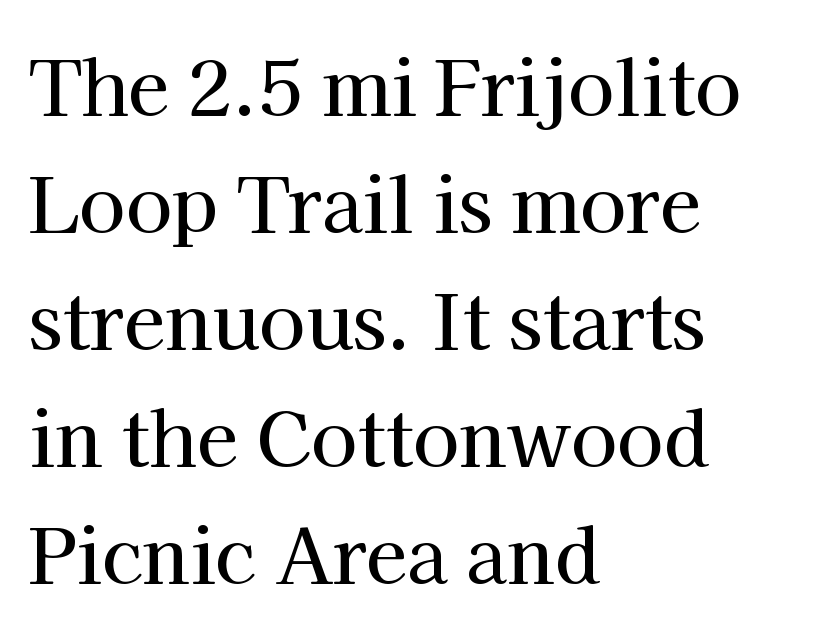
The image shows 75 px serif type, upright; set left-aligned, normal line spacing (1.56x), normal letter spacing, not underlined; high stroke contrast and a medium x-height.
